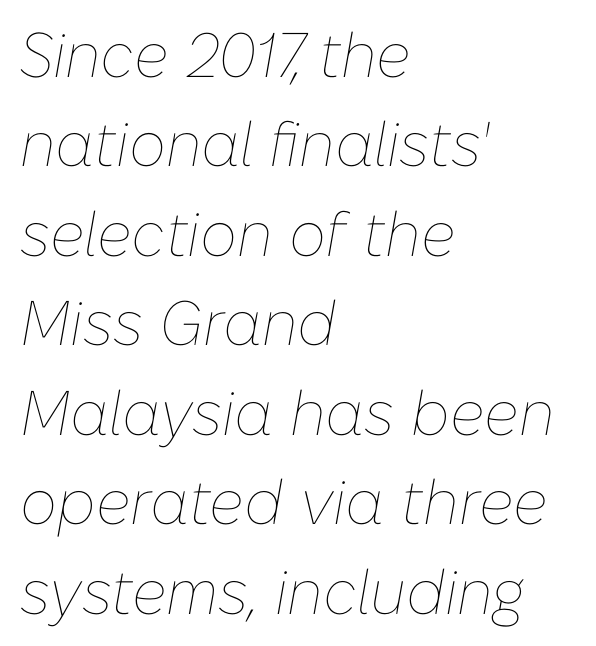
Q: Is the text bold? A: No.
Q: Is the text italic (slanted)? A: Yes, it leans right by about 10 degrees.
Q: Is the text underlined? A: No.
Q: How is the paragraph aligned? A: Left-aligned.
Q: Is the spacing between letters normal or unusually wide? A: Normal.
Q: Is the spacing between lines tight, normal or loose? A: Normal.
Q: Width (condensed, normal, or wide)? A: Normal.
Q: Stroke contrast? A: Low.
Q: x-height? A: Medium.
Q: Monospaced? A: No.
